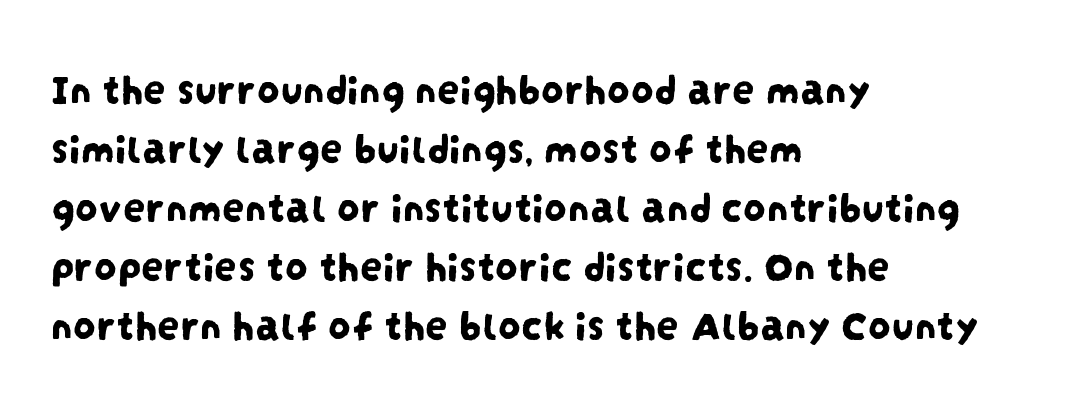
The vertical gap from one line to the next is medium. The lines in this sample share a left origin and differ only in where they stop. Is this a sans? Yes — the strokes have no serifs. Bare-footed words on every line.
